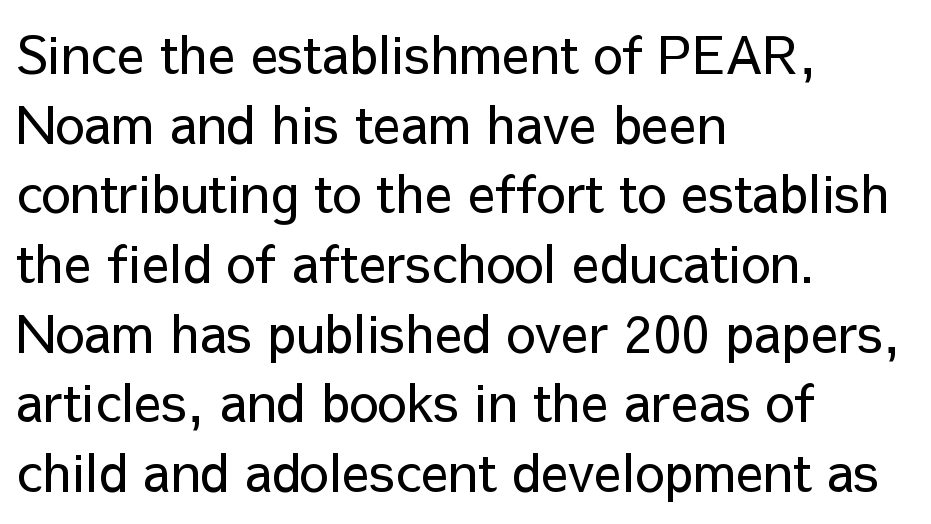
The image shows 52 px regular-weight sans-serif type, upright; set left-aligned, normal line spacing (1.34x), normal letter spacing, not underlined; low stroke contrast and a medium x-height.
